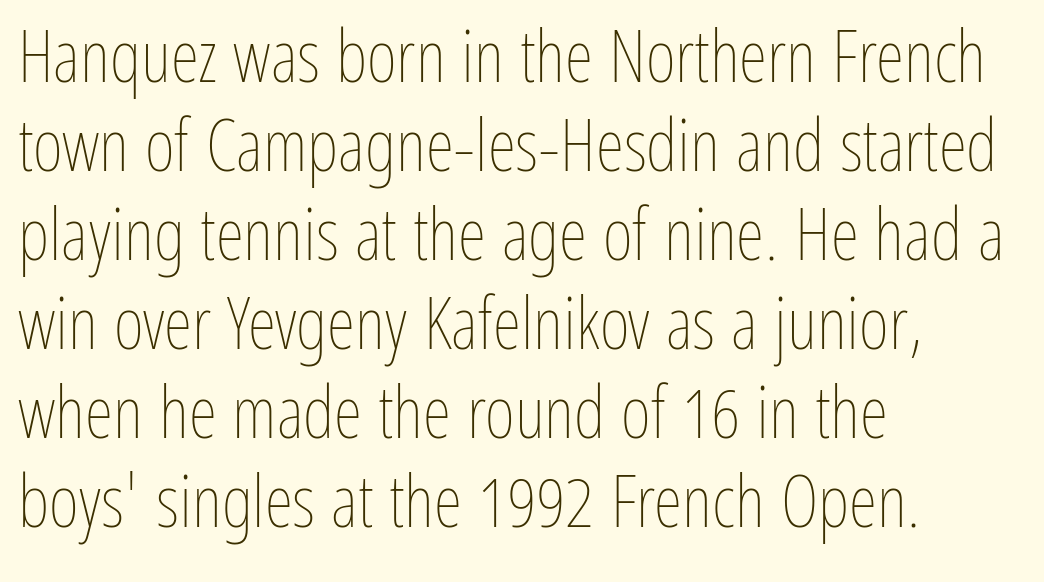
The image shows 73 px thin, condensed type, upright; set left-aligned, line spacing 1.22x, normal letter spacing, not underlined; low stroke contrast and a medium x-height.
